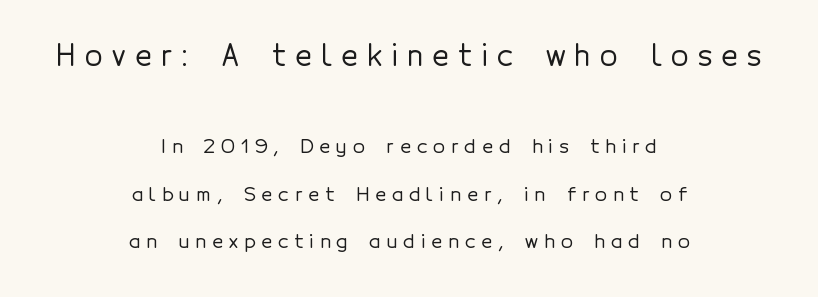
Q: Is the text italic (slanted)? A: No, it is upright.
Q: Is the typeface a serif or a sans-serif typeface? A: Sans-serif.
Q: Is the text underlined? A: No.
Q: How is the paragraph aligned? A: Centered.
Q: Is the spacing between letters normal or unusually wide? A: Unusually wide.
Q: Is the spacing between lines tight, normal or loose? A: Loose.
Q: Which block of text is set in a larger size, the first (top) or the second (bottom)? A: The first (top) one.
Q: Width (condensed, normal, or wide)? A: Normal.
Q: x-height? A: Medium.
Q: Monospaced? A: No.
